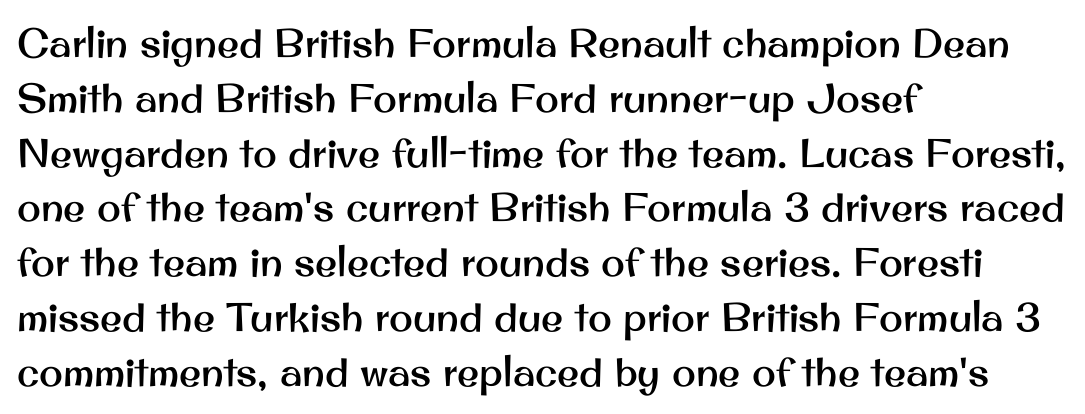
{"serif": "no", "italic": "no", "width": "normal", "stroke_contrast": "medium", "x_height": "small", "monospaced": "no", "underline": "no", "align": "left", "line_spacing": "normal", "line_spacing_ratio": 1.37, "letter_spacing": "normal", "letter_spacing_em": 0.0, "glyph_px": 40}
